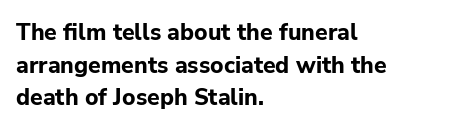
The image shows 23 px bold type, upright; set left-aligned, normal line spacing (1.42x), normal letter spacing, not underlined.
